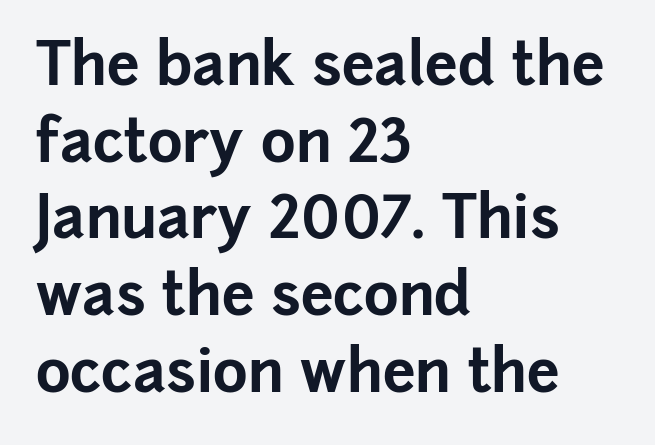
Q: Is the text bold? A: Yes.
Q: Is the text italic (slanted)? A: No, it is upright.
Q: Is the typeface a serif or a sans-serif typeface? A: Sans-serif.
Q: Is the text underlined? A: No.
Q: How is the paragraph aligned? A: Left-aligned.
Q: Is the spacing between letters normal or unusually wide? A: Normal.
Q: Is the spacing between lines tight, normal or loose? A: Normal.
Q: Width (condensed, normal, or wide)? A: Normal.
Q: Stroke contrast? A: Low.
Q: x-height? A: Medium.
Q: Monospaced? A: No.
